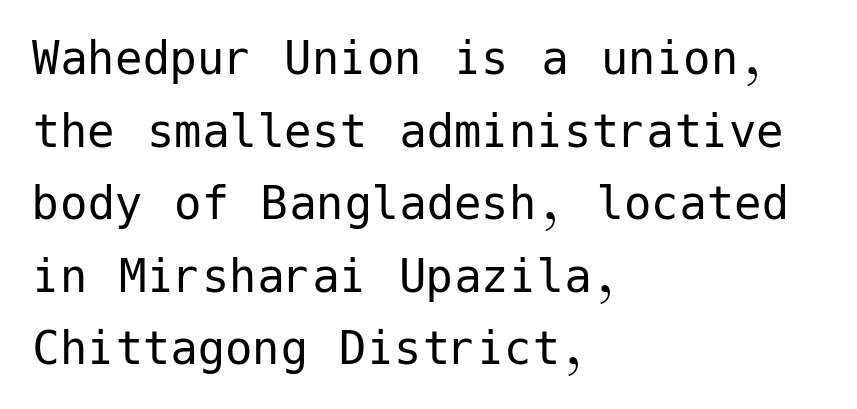
Q: Is the text bold? A: No.
Q: Is the text italic (slanted)? A: No, it is upright.
Q: Is the typeface a serif or a sans-serif typeface? A: Sans-serif.
Q: Is the text underlined? A: No.
Q: How is the paragraph aligned? A: Left-aligned.
Q: Is the spacing between letters normal or unusually wide? A: Normal.
Q: Is the spacing between lines tight, normal or loose? A: Normal.
Q: Width (condensed, normal, or wide)? A: Normal.
Q: Stroke contrast? A: Low.
Q: x-height? A: Medium.
